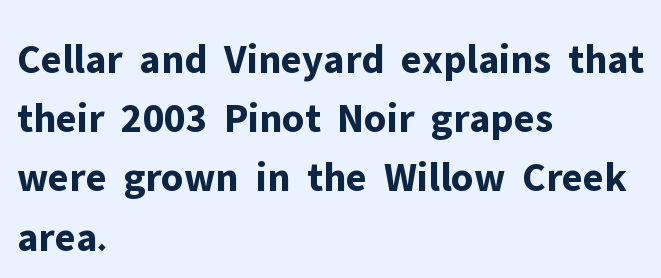
Upright lettering throughout. Look at the bottom of the vertical strokes: they stop flat, with no serifs. Which margin do the lines hug? The left one — the right edge is uneven. Weight: bold.
